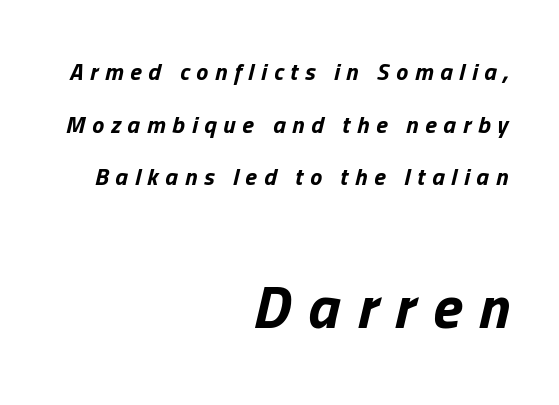
{"italic": "yes", "lean": "right", "slant_degrees": 13, "bold": "yes", "weight": "bold", "width": "normal", "stroke_contrast": "low", "x_height": "medium", "monospaced": "no", "underline": "no", "align": "right", "line_spacing": "loose", "line_spacing_ratio": 2.19, "letter_spacing": "wide", "letter_spacing_em": 0.28, "larger_block": "second", "size_ratio": 2.54, "glyph_px": 61}
